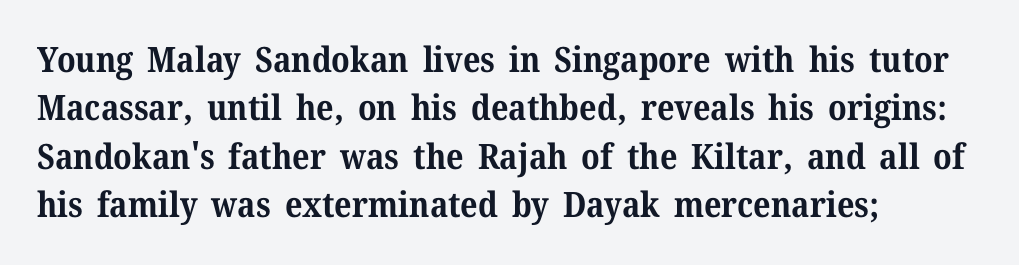
The passage shown is not underscored anywhere. Characters follow at the spacing the type designer built in. Notice how descenders clear the ascenders below comfortably — that's standard leading. How heavy is the stroke? Heavy — this is a bold. The rendering uses natural spacing where letterforms have individual widths. This is serif lettering, the kind often seen in printed books.
